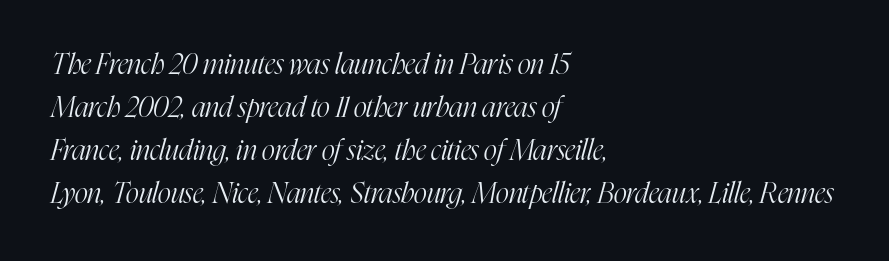
Q: Is the text bold? A: No.
Q: Is the text italic (slanted)? A: Yes, it leans right by about 16 degrees.
Q: Is the typeface a serif or a sans-serif typeface? A: Serif.
Q: Is the text underlined? A: No.
Q: How is the paragraph aligned? A: Left-aligned.
Q: Is the spacing between letters normal or unusually wide? A: Normal.
Q: Is the spacing between lines tight, normal or loose? A: Normal.
Q: Width (condensed, normal, or wide)? A: Condensed.
Q: Stroke contrast? A: High.
Q: x-height? A: Medium.
Q: Monospaced? A: No.
